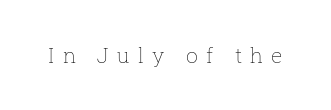
The image shows 21 px text type, upright; set unusually wide letter spacing (+0.39 em), not underlined.
